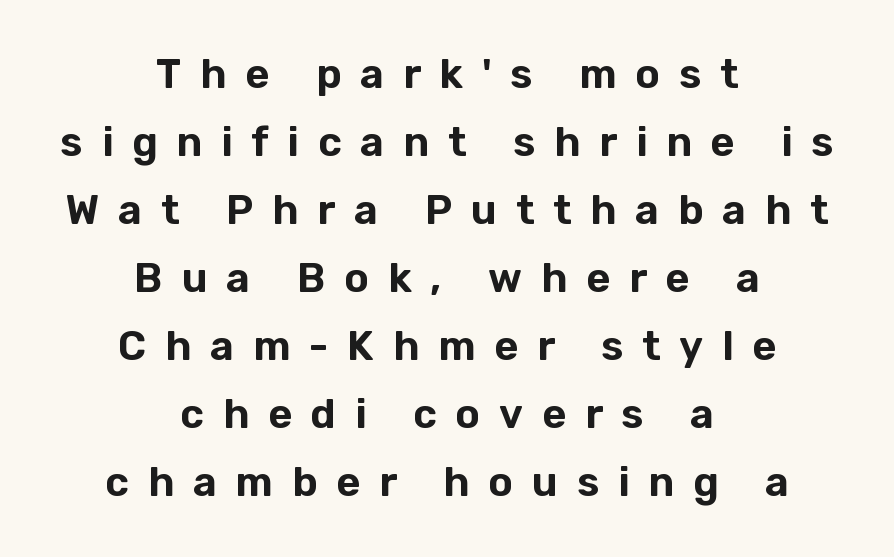
The image shows 41 px sans-serif type, upright; set centered, normal line spacing (1.66x), unusually wide letter spacing (+0.46 em), not underlined; low stroke contrast and a medium x-height.
